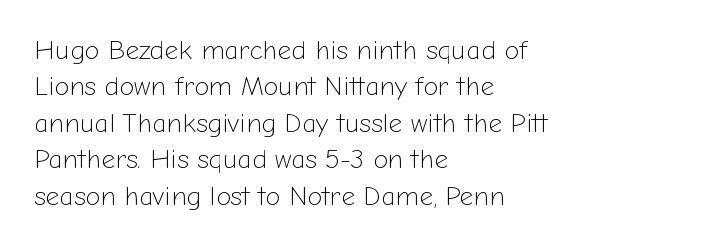
Q: Is the text bold? A: No.
Q: Is the text italic (slanted)? A: No, it is upright.
Q: Is the text underlined? A: No.
Q: How is the paragraph aligned? A: Left-aligned.
Q: Is the spacing between letters normal or unusually wide? A: Normal.
Q: Is the spacing between lines tight, normal or loose? A: Normal.
